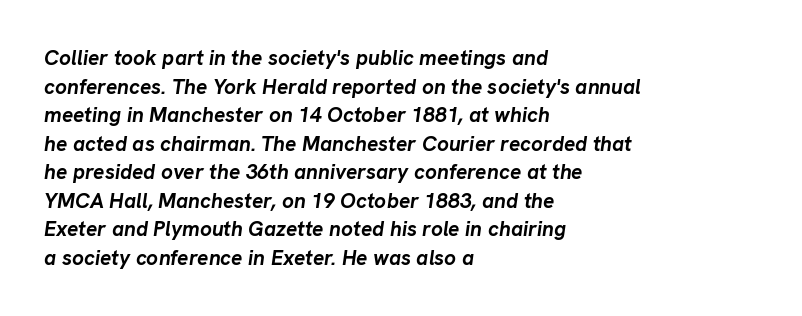
Q: Is the text bold? A: Yes.
Q: Is the text italic (slanted)? A: Yes, it leans right by about 8 degrees.
Q: Is the text underlined? A: No.
Q: How is the paragraph aligned? A: Left-aligned.
Q: Is the spacing between letters normal or unusually wide? A: Normal.
Q: Is the spacing between lines tight, normal or loose? A: Normal.
